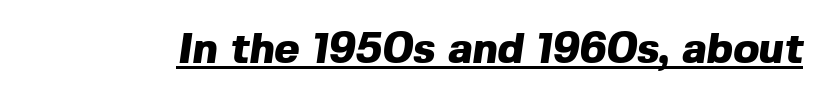
{"serif": "no", "bold": "yes", "weight": "heavy", "width": "normal", "x_height": "medium", "monospaced": "no", "underline": "yes", "letter_spacing": "normal", "letter_spacing_em": 0.0, "glyph_px": 43}
